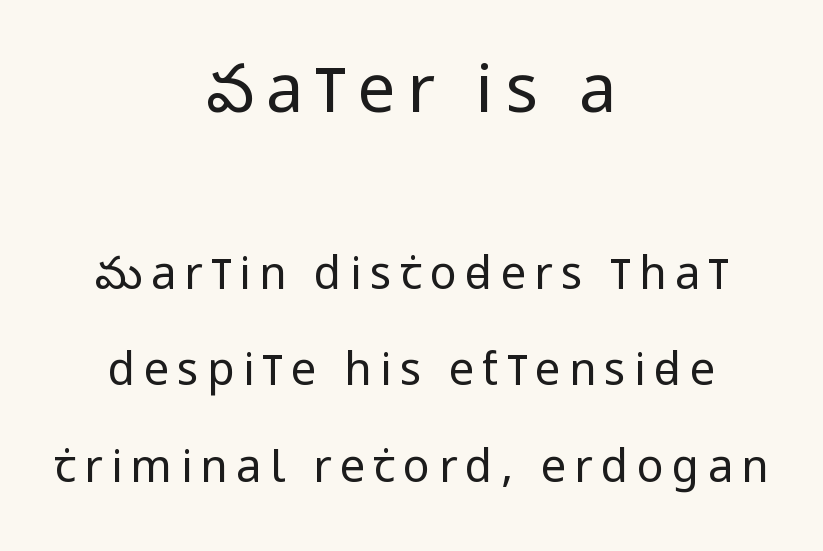
Q: Is the text bold? A: No.
Q: Is the text italic (slanted)? A: No, it is upright.
Q: Is the typeface a serif or a sans-serif typeface? A: Sans-serif.
Q: Is the text underlined? A: No.
Q: How is the paragraph aligned? A: Centered.
Q: Is the spacing between lines tight, normal or loose? A: Loose.
Q: Which block of text is set in a larger size, the first (top) or the second (bottom)? A: The first (top) one.
Q: Width (condensed, normal, or wide)? A: Condensed.
Q: Stroke contrast? A: Low.
Q: x-height? A: Large.
Q: Monospaced? A: No.
